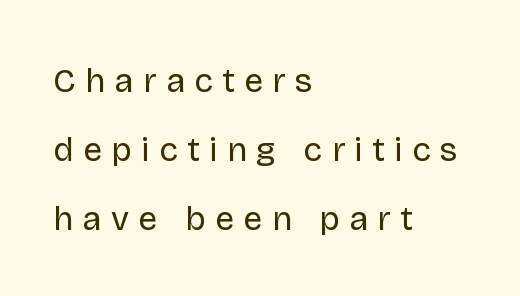
{"serif": "no", "italic": "no", "bold": "no", "weight": "regular", "width": "normal", "stroke_contrast": "low", "x_height": "large", "monospaced": "no", "underline": "no", "align": "left", "line_spacing": "loose", "line_spacing_ratio": 2.03, "letter_spacing": "wide", "letter_spacing_em": 0.28, "glyph_px": 34}
